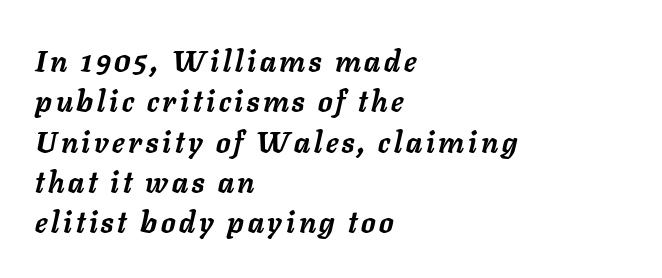
The image shows 29 px semibold type, italic (leaning right); set left-aligned, normal line spacing (1.39x), not underlined; low stroke contrast and a medium x-height.
